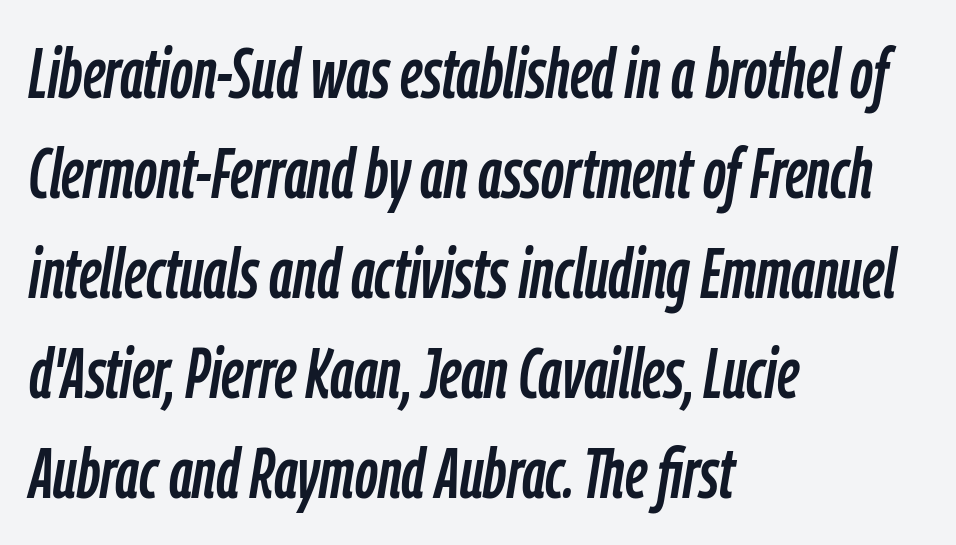
Q: Is the text italic (slanted)? A: Yes, it leans right by about 9 degrees.
Q: Is the text underlined? A: No.
Q: How is the paragraph aligned? A: Left-aligned.
Q: Is the spacing between letters normal or unusually wide? A: Normal.
Q: Is the spacing between lines tight, normal or loose? A: Normal.
Q: Width (condensed, normal, or wide)? A: Condensed.
Q: Stroke contrast? A: Low.
Q: x-height? A: Medium.
Q: Monospaced? A: No.
